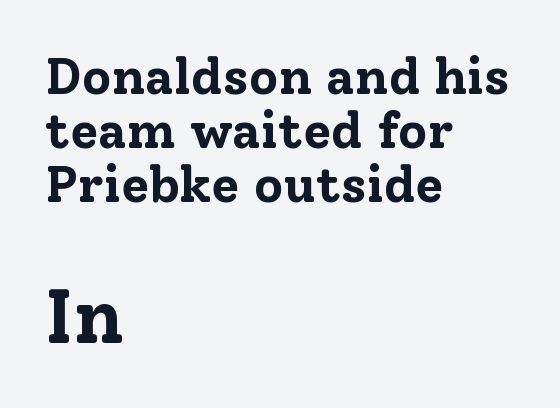
The image shows 77 px bold serif type, upright; set left-aligned, tight line spacing (1.06x), normal letter spacing, not underlined; the second (bottom) block is 1.51x larger; low stroke contrast and a medium x-height.
